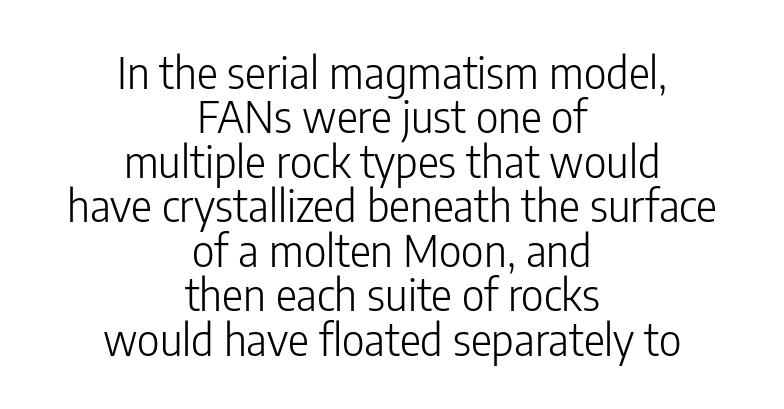
Do the letters lean? They stand straight. Visually the block forms a symmetrical silhouette, jagged on both flanks. The tracking reads as untouched default to a designer's eye. The area under the type is left untouched.
